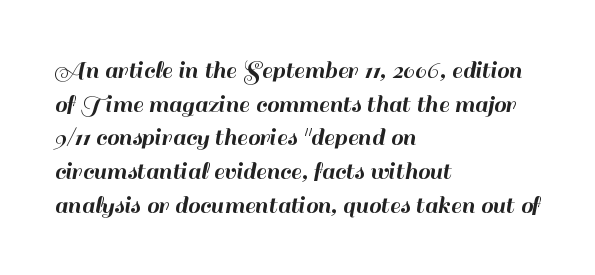
The image shows 27 px text type; set left-aligned, normal line spacing (1.25x), normal letter spacing, not underlined.
